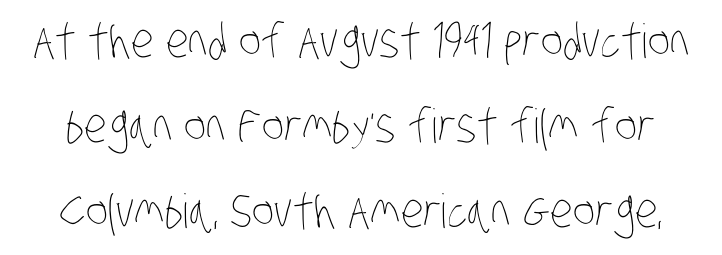
{"bold": "no", "weight": "thin", "width": "condensed", "stroke_contrast": "low", "x_height": "large", "monospaced": "no", "underline": "no", "line_spacing_ratio": 1.81, "letter_spacing": "normal", "letter_spacing_em": 0.0, "glyph_px": 47}
